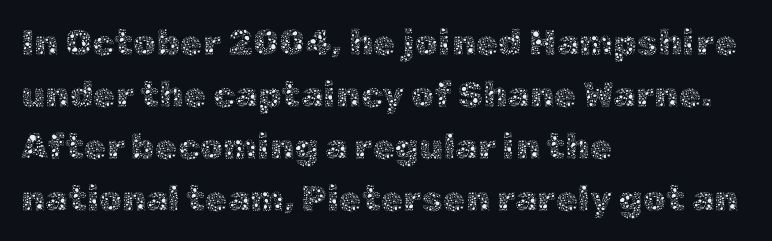
This sample has the flowing, uneven cadence of proportional lettering. On a weight scale, this lands at 450 or below. Type without underlining. The gaps between neighbouring characters are ordinary and unremarkable. Quick note: interline space is typical.
